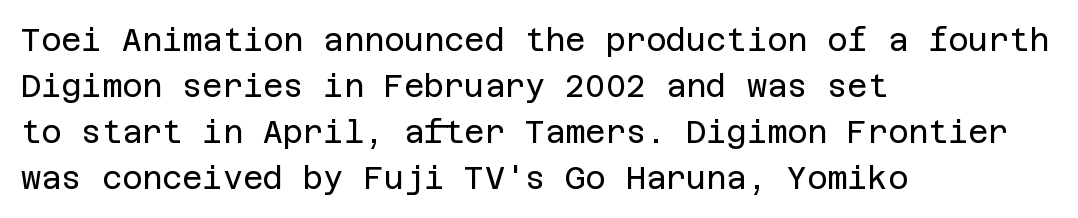
Q: Is the text bold? A: No.
Q: Is the text italic (slanted)? A: No, it is upright.
Q: Is the typeface a serif or a sans-serif typeface? A: Sans-serif.
Q: Is the text underlined? A: No.
Q: How is the paragraph aligned? A: Left-aligned.
Q: Is the spacing between letters normal or unusually wide? A: Normal.
Q: Is the spacing between lines tight, normal or loose? A: Normal.
Q: Width (condensed, normal, or wide)? A: Normal.
Q: Stroke contrast? A: Low.
Q: x-height? A: Large.
